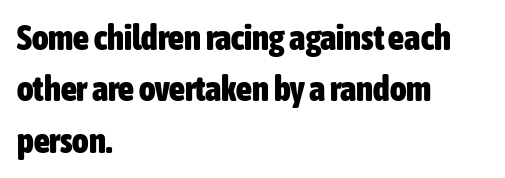
Plenty of ink on the page — the face is bold. Rows of type keep a routine distance in the vertical direction. The type is set solid horizontally, with unmodified tracking. Rule under the text: the space is simply empty. The rendering uses natural spacing where letterforms have individual widths.
